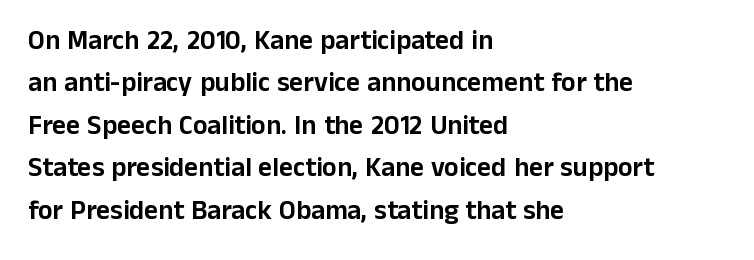
{"italic": "no", "underline": "no", "align": "left", "line_spacing": "normal", "line_spacing_ratio": 1.57, "letter_spacing": "normal", "letter_spacing_em": 0.0, "glyph_px": 27}
